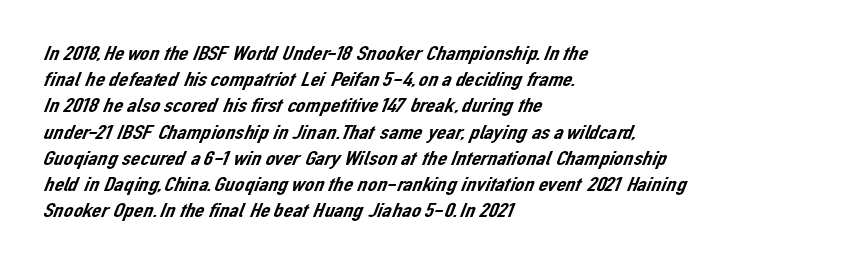
Q: Is the text underlined? A: No.
Q: How is the paragraph aligned? A: Left-aligned.
Q: Is the spacing between letters normal or unusually wide? A: Normal.
Q: Is the spacing between lines tight, normal or loose? A: Normal.
